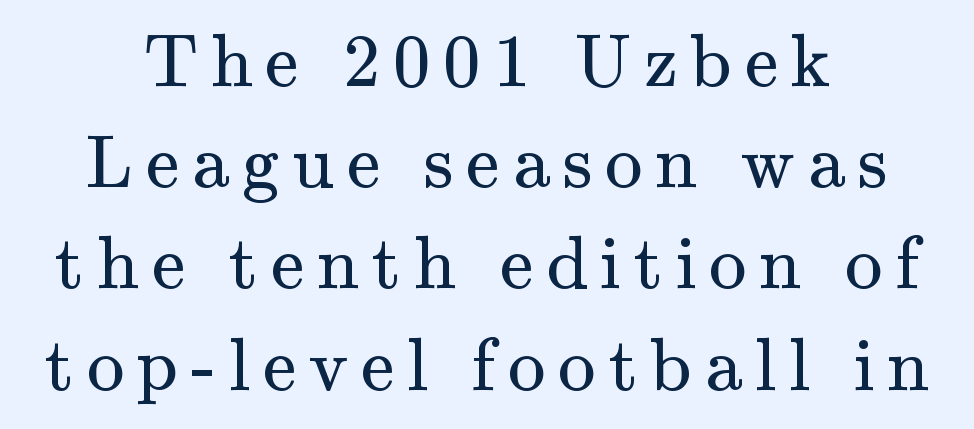
Q: Is the text bold? A: No.
Q: Is the text italic (slanted)? A: No, it is upright.
Q: Is the typeface a serif or a sans-serif typeface? A: Serif.
Q: Is the text underlined? A: No.
Q: How is the paragraph aligned? A: Centered.
Q: Is the spacing between lines tight, normal or loose? A: Normal.
Q: Width (condensed, normal, or wide)? A: Normal.
Q: Stroke contrast? A: Medium.
Q: x-height? A: Small.
Q: Monospaced? A: No.
